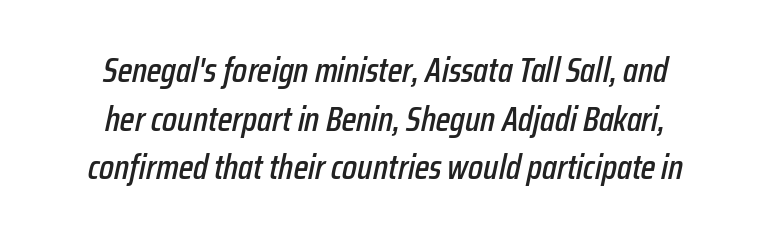
The image shows 35 px condensed type, italic (leaning right); set centered, normal line spacing (1.39x), normal letter spacing, not underlined; low stroke contrast and a medium x-height.
